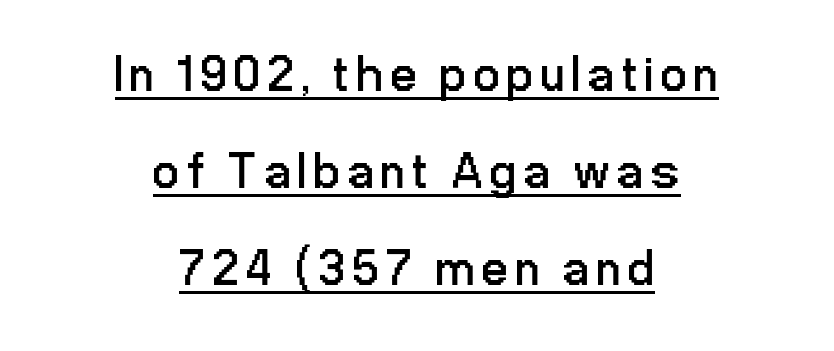
The font sits on the lighter half of the weight spectrum, regular included. Do the letters lean? They stand straight. Every word sits above its own underline. The compositor balanced each line on the midline. You could not count columns in this text — the font is proportionally spaced.
